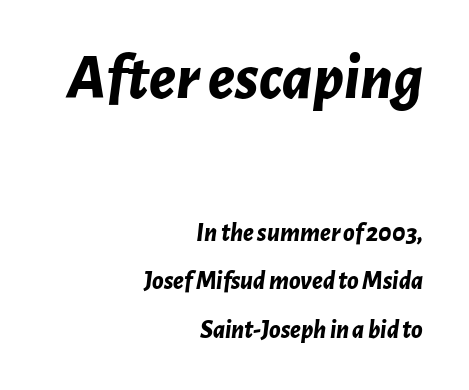
Q: Is the text bold? A: Yes.
Q: Is the text italic (slanted)? A: Yes, it leans right by about 7 degrees.
Q: Is the text underlined? A: No.
Q: How is the paragraph aligned? A: Right-aligned.
Q: Is the spacing between letters normal or unusually wide? A: Normal.
Q: Which block of text is set in a larger size, the first (top) or the second (bottom)? A: The first (top) one.
Q: Width (condensed, normal, or wide)? A: Normal.
Q: Stroke contrast? A: Low.
Q: x-height? A: Medium.
Q: Monospaced? A: No.
